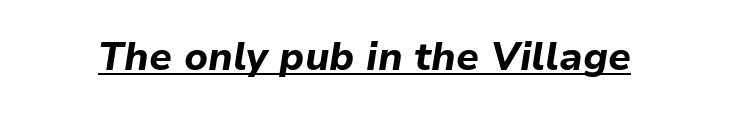
{"italic": "yes", "lean": "right", "slant_degrees": 9, "bold": "yes", "weight": "bold", "width": "normal", "stroke_contrast": "low", "x_height": "medium", "monospaced": "no", "underline": "yes", "letter_spacing": "normal", "letter_spacing_em": 0.0, "glyph_px": 39}
